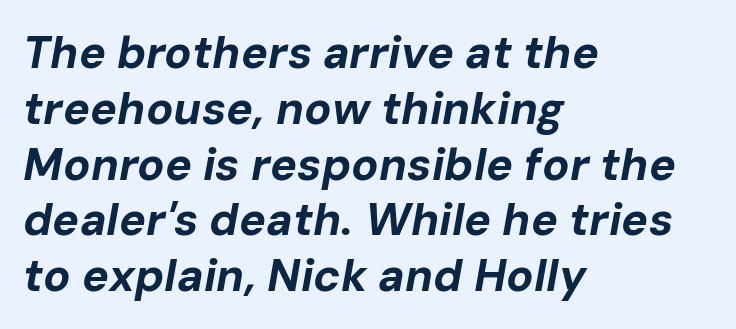
{"italic": "yes", "lean": "right", "slant_degrees": 10, "bold": "yes", "weight": "bold", "width": "normal", "stroke_contrast": "low", "x_height": "medium", "monospaced": "no", "underline": "no", "align": "left", "line_spacing_ratio": 1.24, "letter_spacing": "normal", "letter_spacing_em": 0.0, "glyph_px": 45}
